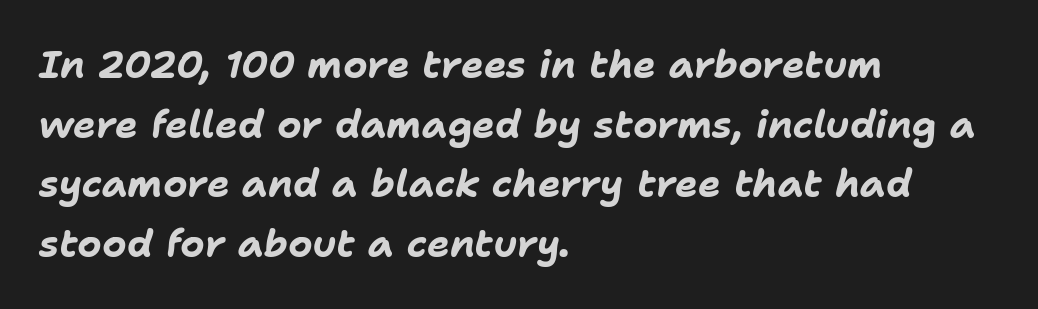
Q: Is the text bold? A: Yes.
Q: Is the text italic (slanted)? A: Yes, it leans right by about 11 degrees.
Q: Is the text underlined? A: No.
Q: How is the paragraph aligned? A: Left-aligned.
Q: Is the spacing between letters normal or unusually wide? A: Normal.
Q: Is the spacing between lines tight, normal or loose? A: Normal.
Q: Width (condensed, normal, or wide)? A: Normal.
Q: Stroke contrast? A: Low.
Q: x-height? A: Medium.
Q: Monospaced? A: No.
